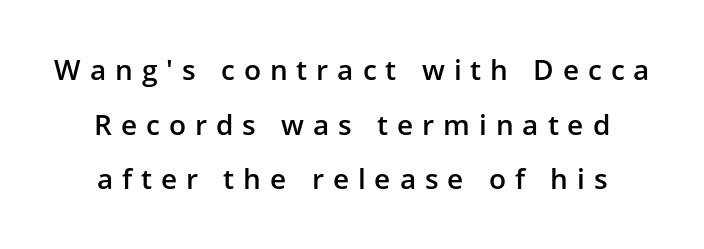
{"serif": "no", "italic": "no", "bold": "semi", "weight": "semibold", "width": "normal", "stroke_contrast": "low", "x_height": "medium", "monospaced": "no", "underline": "no", "line_spacing": "loose", "line_spacing_ratio": 1.95, "letter_spacing": "wide", "letter_spacing_em": 0.32, "glyph_px": 28}
